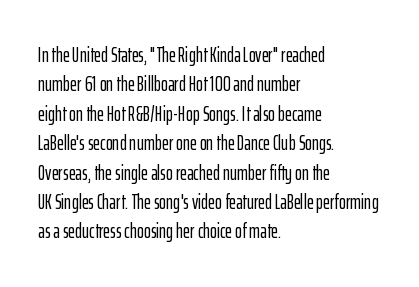
The image shows 21 px text type, upright; set left-aligned, normal line spacing (1.4x), normal letter spacing, not underlined.
